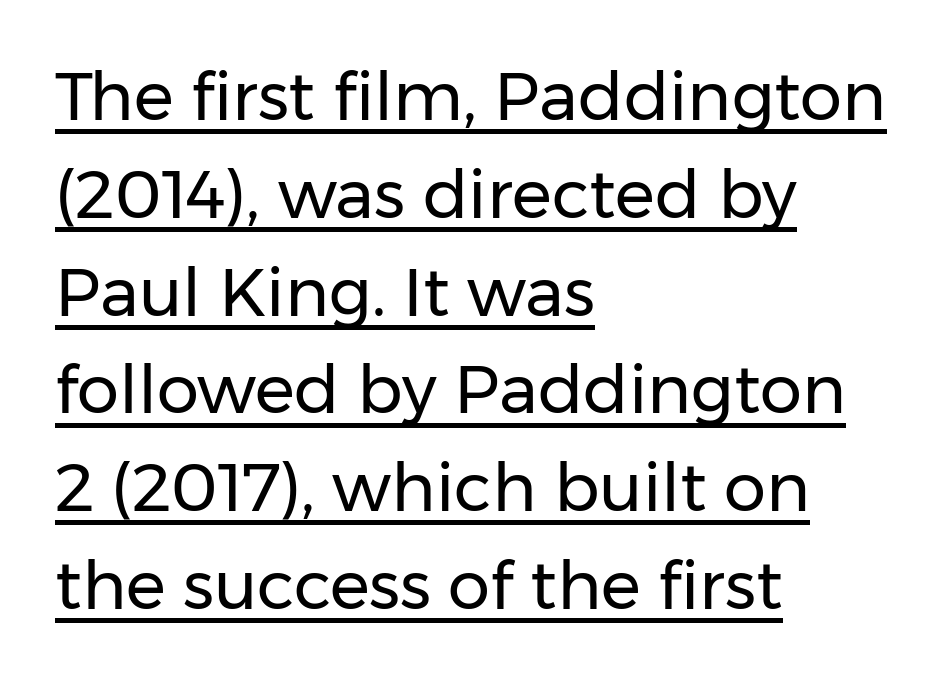
The characters are drawn with everyday or finer stroke widths. Is the letter spacing exaggerated? No — it looks like the ordinary default. Nope, no serifs anywhere on these letters. Is there any slant? The stems are plumb. In designer terms, the underline attribute is active on this setting.
